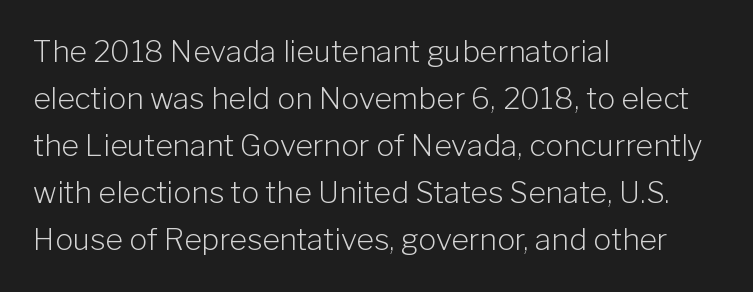
A roman cut, with each character standing at attention. Here the designer chose a conventional face with non-uniform glyph widths. Plain, unruled lines of type. The block of text has a typical density, with ordinary space between rows. The face used here is a sans, in the tradition of grotesques and geometrics. Line starts are locked; line ends wander.
